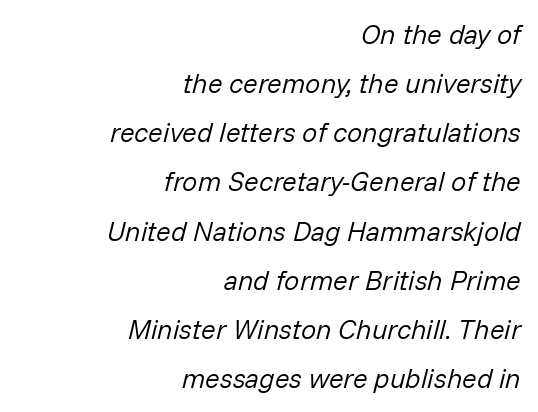
{"italic": "yes", "lean": "right", "slant_degrees": 14, "bold": "no", "underline": "no", "align": "right", "line_spacing_ratio": 1.82, "letter_spacing": "normal", "letter_spacing_em": 0.0, "glyph_px": 27}
